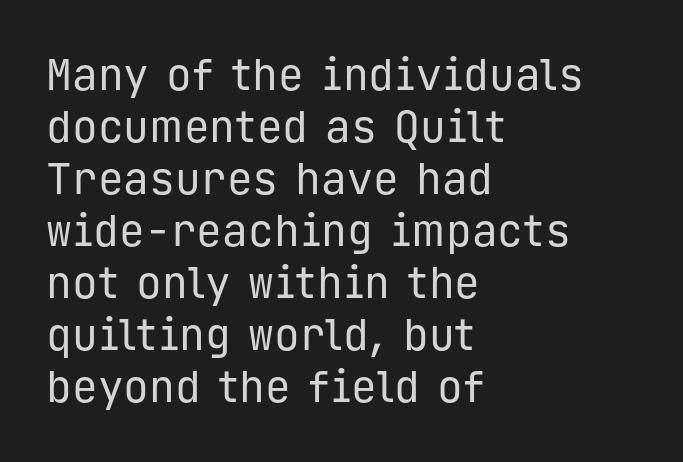
A typesetter would label this face a sans. Is this a fixed-width face? Yes — each glyph sits in an identical cell. No italicization has been applied; the sample stays upright. Typeset ragged right — the left edge is the straight one.
